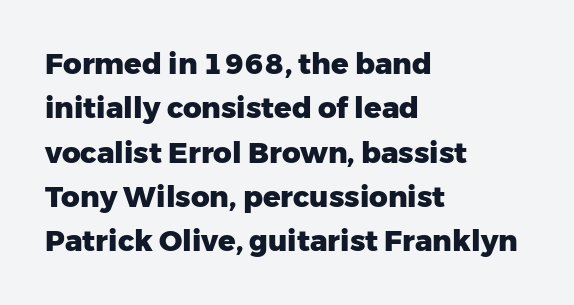
{"serif": "no", "italic": "no", "bold": "yes", "weight": "heavy", "width": "normal", "stroke_contrast": "low", "x_height": "medium", "monospaced": "no", "underline": "no", "align": "left", "line_spacing": "normal", "line_spacing_ratio": 1.53, "letter_spacing": "normal", "letter_spacing_em": 0.0, "glyph_px": 29}
